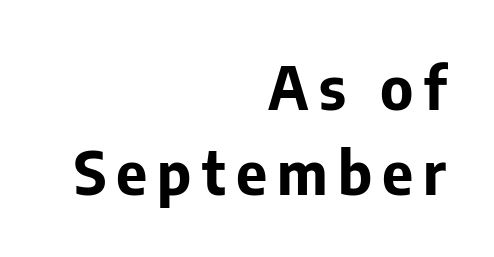
{"serif": "no", "italic": "no", "bold": "yes", "weight": "bold", "width": "normal", "stroke_contrast": "low", "x_height": "medium", "monospaced": "no", "underline": "no", "align": "right", "line_spacing": "normal", "line_spacing_ratio": 1.41, "glyph_px": 60}
